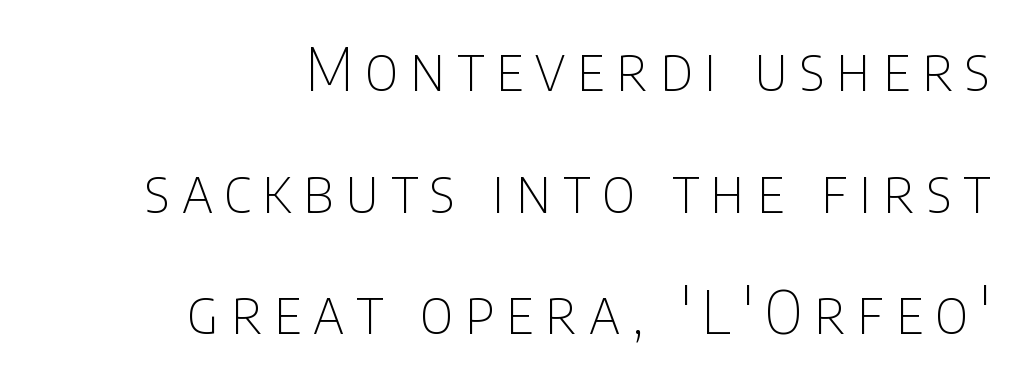
The image shows 59 px thin, condensed sans-serif type, upright; set right-aligned, loose line spacing (2.06x), unusually wide letter spacing (+0.2 em), not underlined; low stroke contrast and a large x-height.
